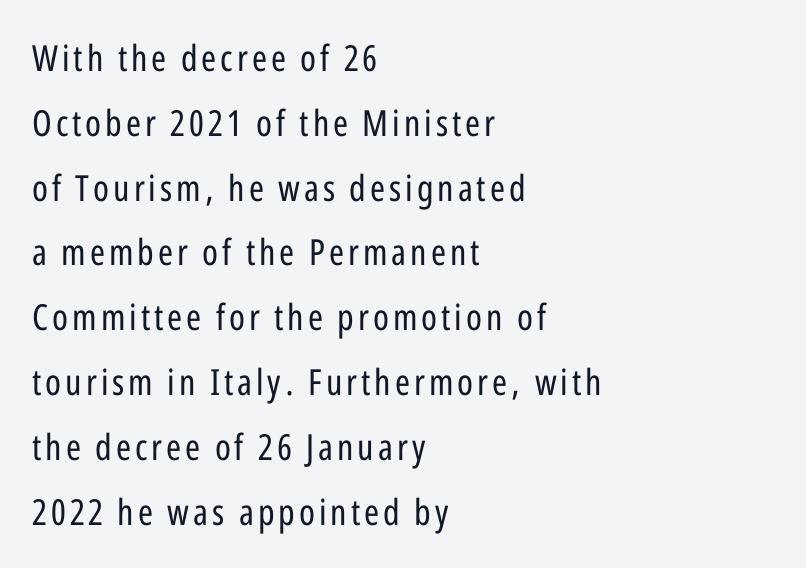
Q: Is the text bold? A: No.
Q: Is the text italic (slanted)? A: No, it is upright.
Q: Is the typeface a serif or a sans-serif typeface? A: Sans-serif.
Q: Is the text underlined? A: No.
Q: How is the paragraph aligned? A: Left-aligned.
Q: Width (condensed, normal, or wide)? A: Condensed.
Q: Stroke contrast? A: Low.
Q: x-height? A: Medium.
Q: Monospaced? A: No.
